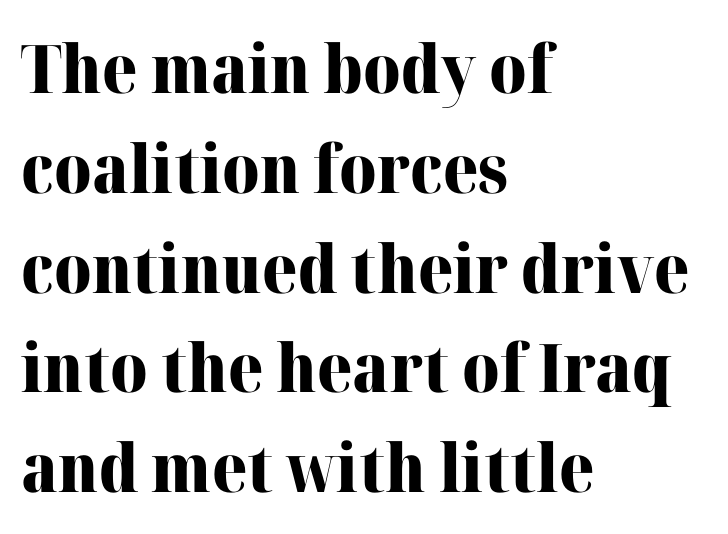
Q: Is the text bold? A: Yes.
Q: Is the text italic (slanted)? A: No, it is upright.
Q: Is the typeface a serif or a sans-serif typeface? A: Serif.
Q: Is the text underlined? A: No.
Q: How is the paragraph aligned? A: Left-aligned.
Q: Is the spacing between letters normal or unusually wide? A: Normal.
Q: Is the spacing between lines tight, normal or loose? A: Normal.
Q: Width (condensed, normal, or wide)? A: Normal.
Q: Stroke contrast? A: High.
Q: x-height? A: Medium.
Q: Monospaced? A: No.
